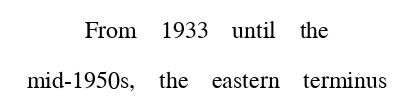
{"italic": "no", "bold": "no", "underline": "no", "align": "center", "line_spacing": "loose", "line_spacing_ratio": 2.1, "letter_spacing": "normal", "letter_spacing_em": 0.0, "glyph_px": 24}
